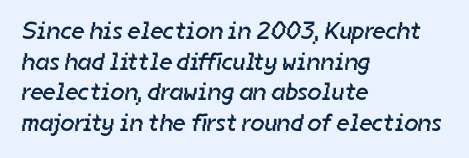
The image shows 25 px text type; set left-aligned, line spacing 1.23x, normal letter spacing, not underlined.
